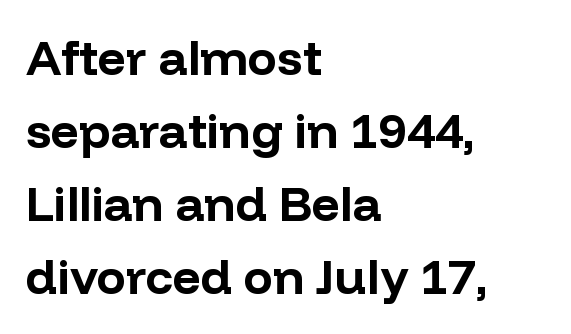
Q: Is the text bold? A: Yes.
Q: Is the text italic (slanted)? A: No, it is upright.
Q: Is the typeface a serif or a sans-serif typeface? A: Sans-serif.
Q: Is the text underlined? A: No.
Q: How is the paragraph aligned? A: Left-aligned.
Q: Is the spacing between letters normal or unusually wide? A: Normal.
Q: Is the spacing between lines tight, normal or loose? A: Normal.
Q: Width (condensed, normal, or wide)? A: Normal.
Q: Stroke contrast? A: Low.
Q: x-height? A: Medium.
Q: Monospaced? A: No.
